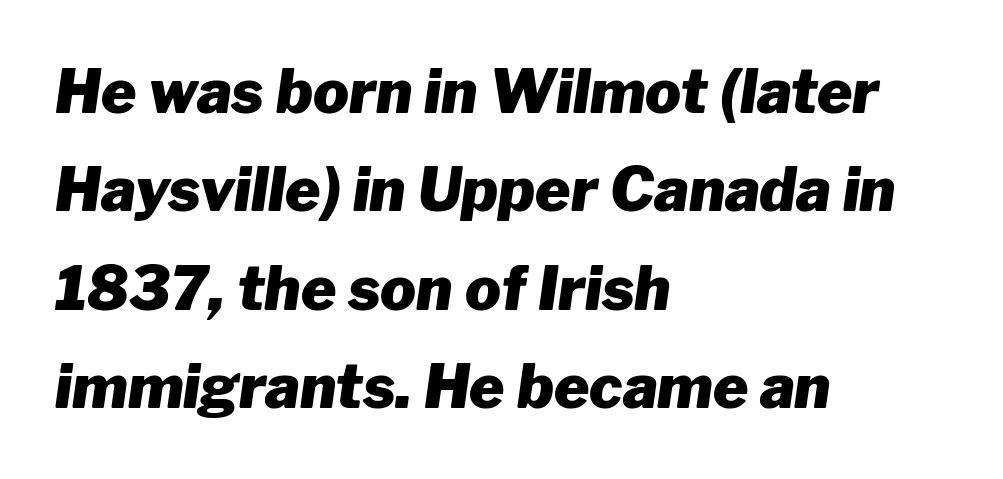
The image shows 60 px heavy type, italic (leaning right); set left-aligned, normal line spacing (1.64x), normal letter spacing, not underlined; low stroke contrast and a medium x-height.
